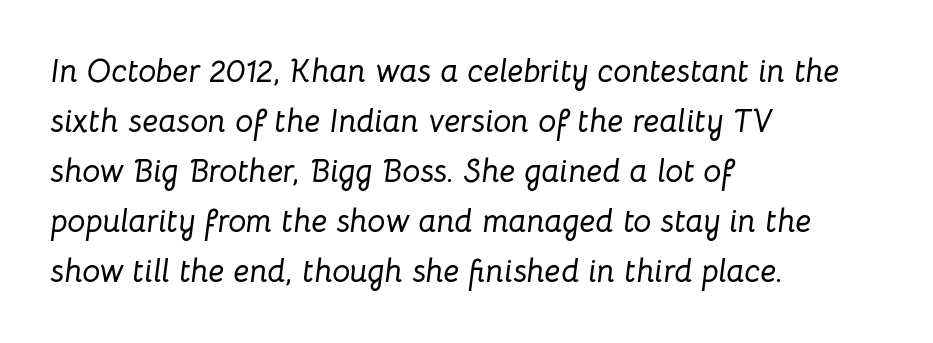
Q: Is the text italic (slanted)? A: Yes, it leans right by about 8 degrees.
Q: Is the text underlined? A: No.
Q: How is the paragraph aligned? A: Left-aligned.
Q: Is the spacing between letters normal or unusually wide? A: Normal.
Q: Is the spacing between lines tight, normal or loose? A: Normal.
Q: Width (condensed, normal, or wide)? A: Normal.
Q: Stroke contrast? A: Low.
Q: x-height? A: Medium.
Q: Monospaced? A: No.
